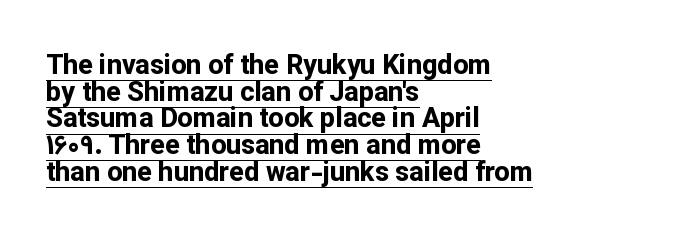
The face used here is rendered with its standard letterfit. The typography opts for an upright posture over an oblique one. In CSS terms this would be text-align: left. Chunky letters — that's bold for sure. In terms of leading, this rendering errs on the cramped side.
